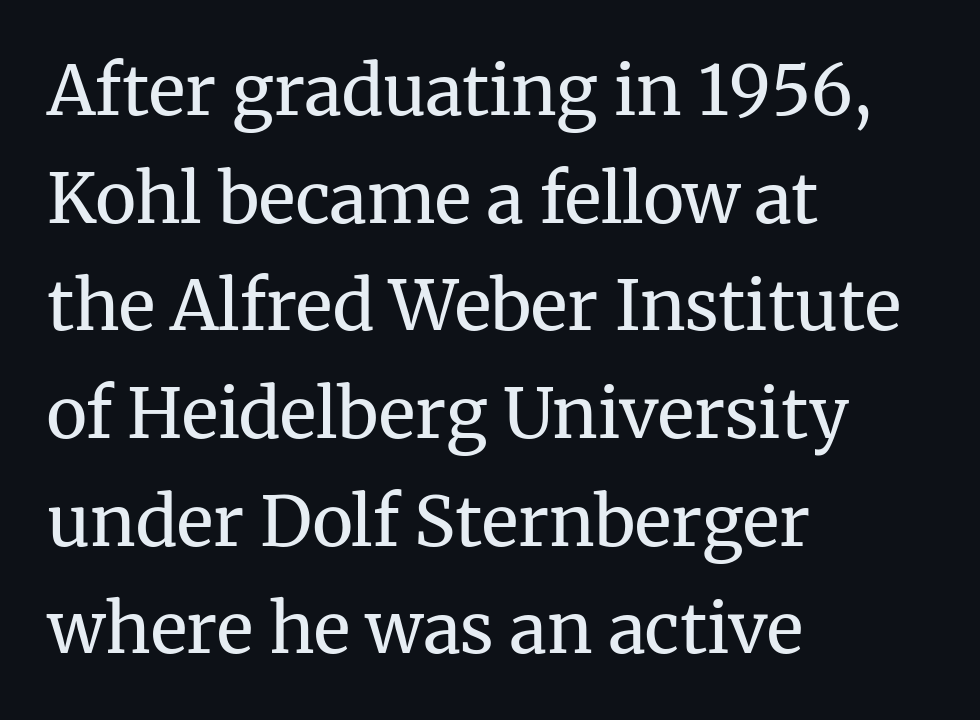
Q: Is the text bold? A: No.
Q: Is the text italic (slanted)? A: No, it is upright.
Q: Is the typeface a serif or a sans-serif typeface? A: Serif.
Q: Is the text underlined? A: No.
Q: How is the paragraph aligned? A: Left-aligned.
Q: Is the spacing between letters normal or unusually wide? A: Normal.
Q: Is the spacing between lines tight, normal or loose? A: Normal.
Q: Width (condensed, normal, or wide)? A: Normal.
Q: Stroke contrast? A: Medium.
Q: x-height? A: Medium.
Q: Monospaced? A: No.
